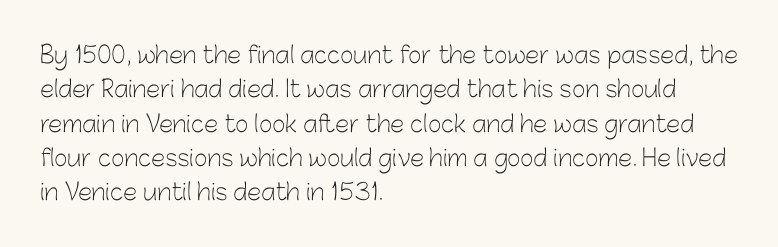
Q: Is the text bold? A: No.
Q: Is the text italic (slanted)? A: No, it is upright.
Q: Is the text underlined? A: No.
Q: How is the paragraph aligned? A: Left-aligned.
Q: Is the spacing between letters normal or unusually wide? A: Normal.
Q: Is the spacing between lines tight, normal or loose? A: Normal.
